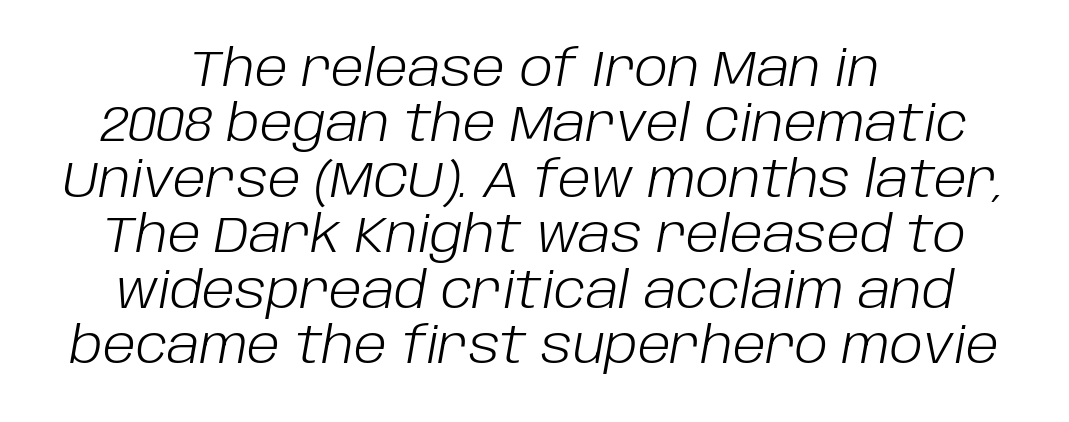
Q: Is the text bold? A: No.
Q: Is the text italic (slanted)? A: Yes, it leans right by about 10 degrees.
Q: Is the text underlined? A: No.
Q: How is the paragraph aligned? A: Centered.
Q: Is the spacing between letters normal or unusually wide? A: Normal.
Q: Is the spacing between lines tight, normal or loose? A: Tight.
Q: Width (condensed, normal, or wide)? A: Normal.
Q: Stroke contrast? A: Low.
Q: x-height? A: Large.
Q: Monospaced? A: No.
